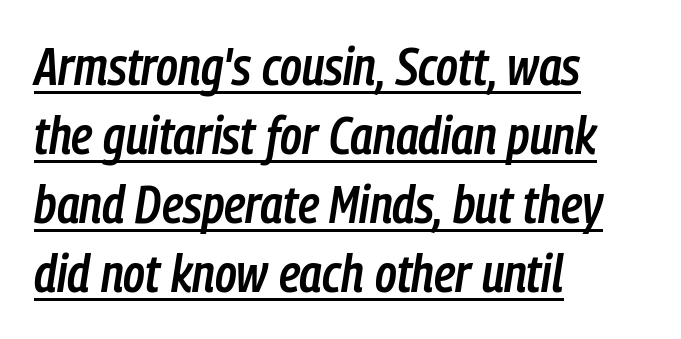
Q: Is the text bold? A: Semi-bold.
Q: Is the text italic (slanted)? A: Yes, it leans right by about 9 degrees.
Q: Is the text underlined? A: Yes.
Q: How is the paragraph aligned? A: Left-aligned.
Q: Is the spacing between letters normal or unusually wide? A: Normal.
Q: Is the spacing between lines tight, normal or loose? A: Normal.
Q: Width (condensed, normal, or wide)? A: Condensed.
Q: Stroke contrast? A: Low.
Q: x-height? A: Medium.
Q: Monospaced? A: No.
